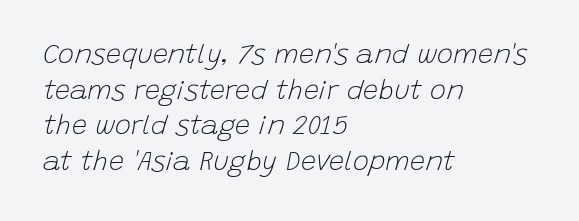
Q: Is the text bold? A: No.
Q: Is the text italic (slanted)? A: Yes, it leans right by about 15 degrees.
Q: Is the text underlined? A: No.
Q: How is the paragraph aligned? A: Left-aligned.
Q: Is the spacing between letters normal or unusually wide? A: Normal.
Q: Is the spacing between lines tight, normal or loose? A: Normal.
